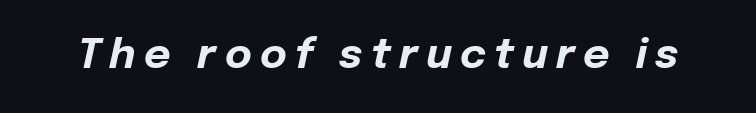
Q: Is the text bold? A: Yes.
Q: Is the text italic (slanted)? A: Yes, it leans right by about 12 degrees.
Q: Is the text underlined? A: No.
Q: Is the spacing between letters normal or unusually wide? A: Unusually wide.
Q: Width (condensed, normal, or wide)? A: Normal.
Q: Stroke contrast? A: Low.
Q: x-height? A: Medium.
Q: Monospaced? A: No.
